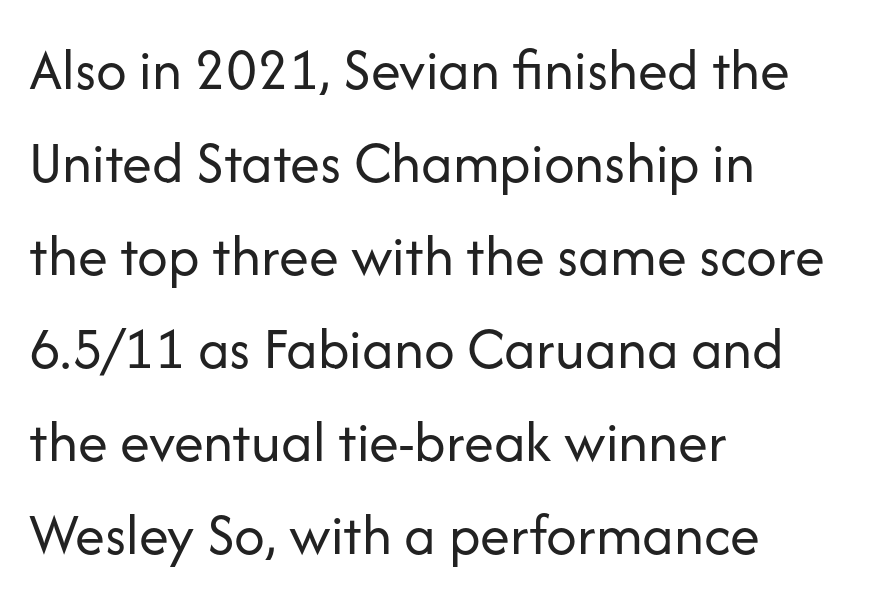
{"serif": "no", "italic": "no", "bold": "no", "weight": "regular", "width": "normal", "stroke_contrast": "low", "x_height": "medium", "monospaced": "no", "underline": "no", "align": "left", "line_spacing": "normal", "line_spacing_ratio": 1.55, "letter_spacing": "normal", "letter_spacing_em": 0.0, "glyph_px": 60}
